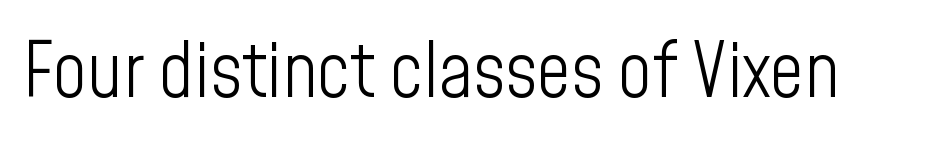
Q: Is the text bold? A: No.
Q: Is the text italic (slanted)? A: No, it is upright.
Q: Is the typeface a serif or a sans-serif typeface? A: Sans-serif.
Q: Is the text underlined? A: No.
Q: Is the spacing between letters normal or unusually wide? A: Normal.
Q: Width (condensed, normal, or wide)? A: Condensed.
Q: Stroke contrast? A: Low.
Q: x-height? A: Medium.
Q: Monospaced? A: No.
